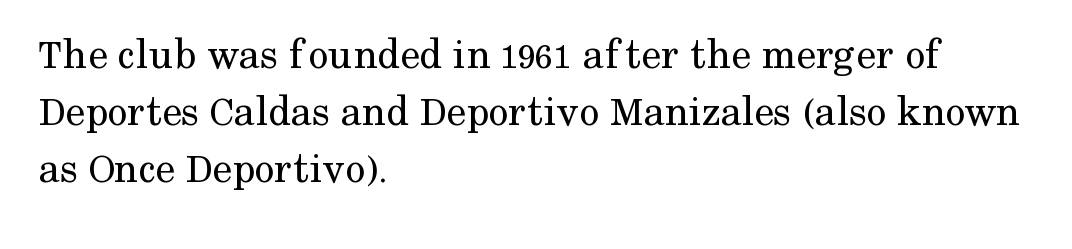
The image shows 44 px regular-weight serif type, upright; set left-aligned, normal line spacing (1.3x), normal letter spacing, not underlined; medium stroke contrast and a medium x-height.
